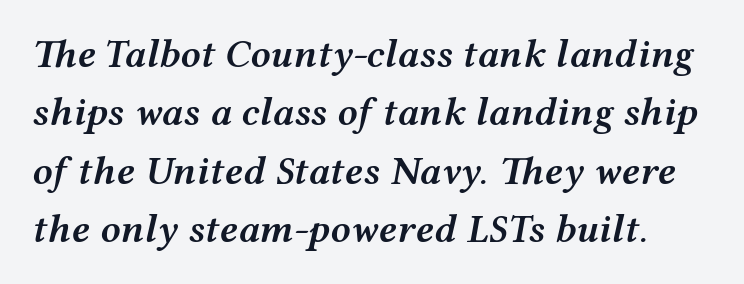
The image shows 40 px semibold, wide type, italic (leaning right); set normal line spacing (1.46x), normal letter spacing, not underlined; medium stroke contrast and a medium x-height.
